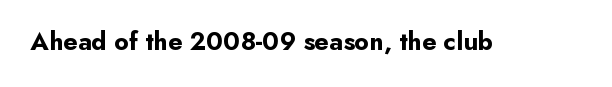
Only glyphs here, with clear space below each row. Rendered with straight, roman letterforms. The glyphs have the mass of a bold cut. Observe the ordinary spacing: letters are neighbours, not strangers.
